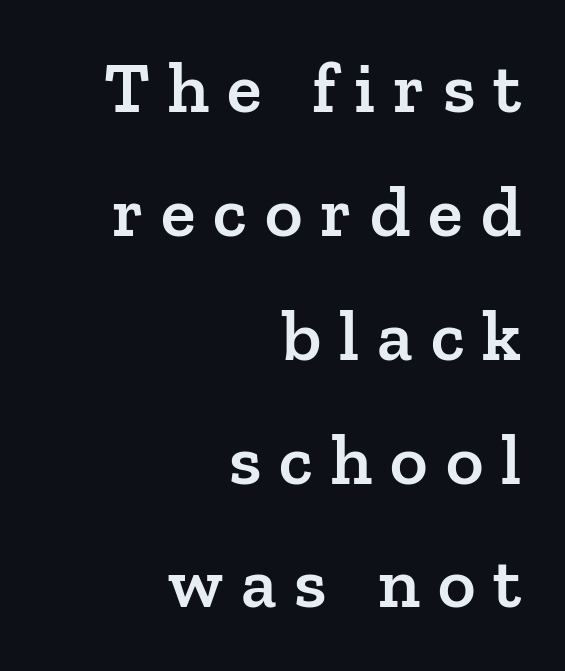
Emphasis by weight is partial: semibold. You could not count columns in this text — the font is proportionally spaced. The font family rendered here belongs to the serif group. Short note: letters widely spaced. Lines of text with bare space underneath.
